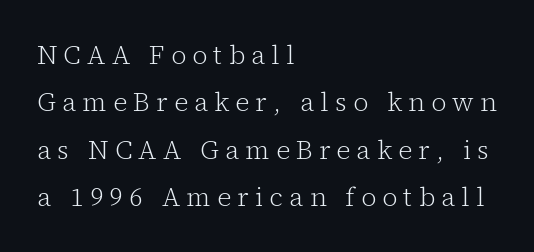
The image shows 26 px text type, upright; set left-aligned, line spacing 1.82x, unusually wide letter spacing (+0.24 em), not underlined.
